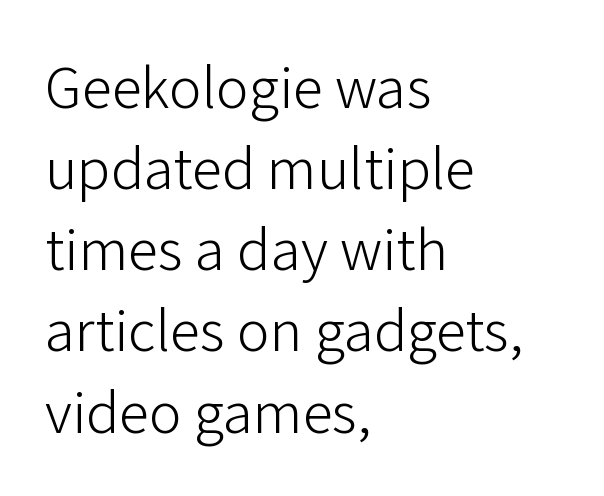
Words float on clear page, feet unadorned. Baseline-to-baseline distance is the conventional proportion of letter height. Is this a fixed-width face? No — the glyphs have proportional, varying widths. Posture: straight, roman, zero tilt.
